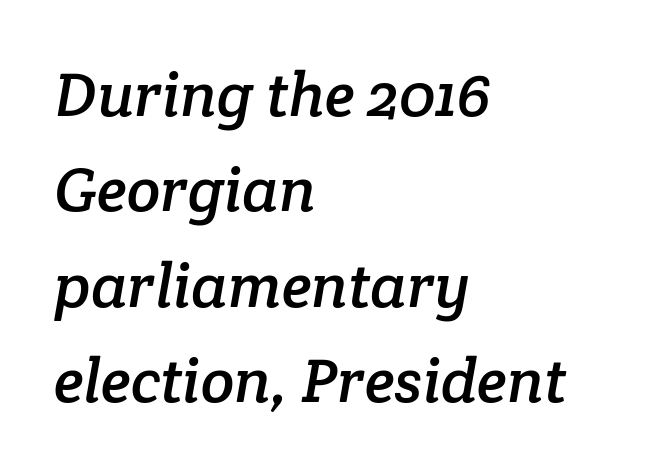
The image shows 62 px serif type; set left-aligned, normal line spacing (1.54x), normal letter spacing, not underlined; low stroke contrast and a medium x-height.
